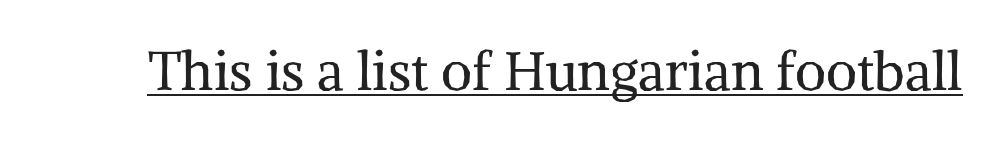
The type family on display is of the serif kind. Honestly, the underline is the first thing you notice here. Italic? Not at all — the glyphs are vertical. Characters follow at the spacing the type designer built in. Is the stroke heavy? The answer is a plain regular-or-lighter. Character widths vary here, with narrow letters taking less room than wide ones.
